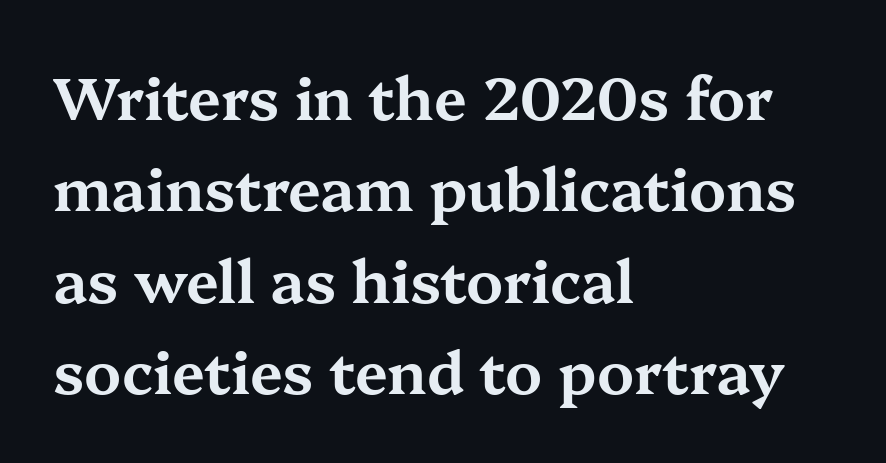
Note the varied advance widths — an 'i' is clearly narrower than an 'm'. Check where the strokes stop: tiny serifs finish them off. Check the space under the baseline: it is left empty. If you measured baseline to baseline, you'd find a middling distance. Does the lettering tilt? It doesn't — this is upright.
